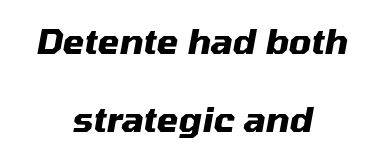
Q: Is the text bold? A: Yes.
Q: Is the text italic (slanted)? A: Yes, it leans right by about 10 degrees.
Q: Is the text underlined? A: No.
Q: How is the paragraph aligned? A: Centered.
Q: Is the spacing between letters normal or unusually wide? A: Normal.
Q: Is the spacing between lines tight, normal or loose? A: Loose.
Q: Width (condensed, normal, or wide)? A: Normal.
Q: Stroke contrast? A: Medium.
Q: x-height? A: Medium.
Q: Monospaced? A: No.
